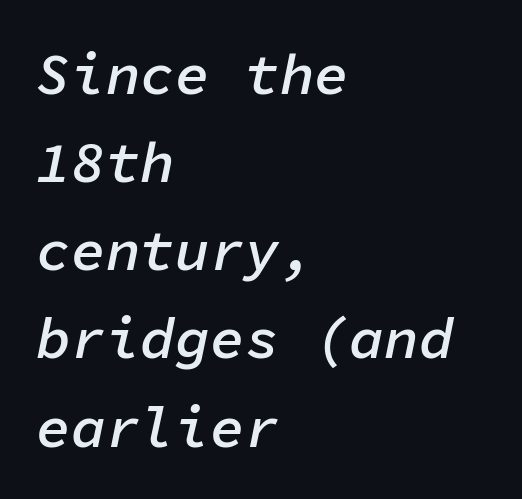
Q: Is the text bold? A: Semi-bold.
Q: Is the text italic (slanted)? A: Yes, it leans right by about 11 degrees.
Q: Is the text underlined? A: No.
Q: How is the paragraph aligned? A: Left-aligned.
Q: Is the spacing between letters normal or unusually wide? A: Normal.
Q: Is the spacing between lines tight, normal or loose? A: Normal.
Q: Width (condensed, normal, or wide)? A: Normal.
Q: Stroke contrast? A: Low.
Q: x-height? A: Medium.
Q: Monospaced? A: Yes.
